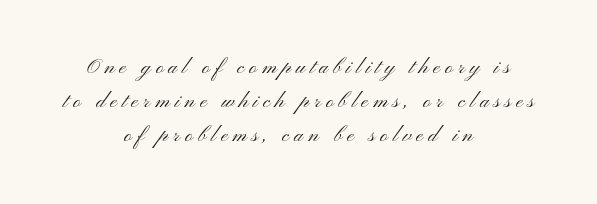
Q: Is the text bold? A: No.
Q: Is the text italic (slanted)? A: Yes.
Q: Is the text underlined? A: No.
Q: How is the paragraph aligned? A: Centered.
Q: Is the spacing between letters normal or unusually wide? A: Unusually wide.
Q: Is the spacing between lines tight, normal or loose? A: Normal.
